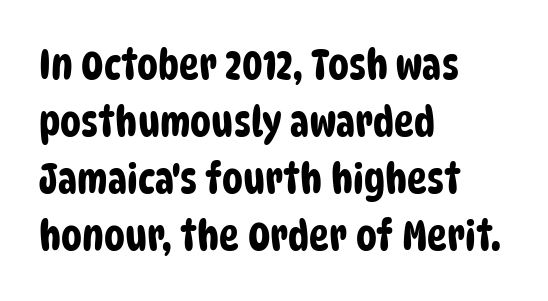
Q: Is the typeface a serif or a sans-serif typeface? A: Sans-serif.
Q: Is the text underlined? A: No.
Q: How is the paragraph aligned? A: Left-aligned.
Q: Is the spacing between letters normal or unusually wide? A: Normal.
Q: Is the spacing between lines tight, normal or loose? A: Normal.
Q: Width (condensed, normal, or wide)? A: Condensed.
Q: Stroke contrast? A: Low.
Q: x-height? A: Large.
Q: Monospaced? A: No.
